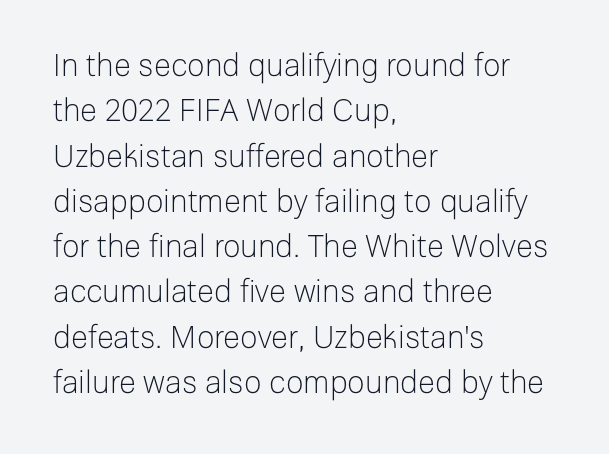
Q: Is the text bold? A: No.
Q: Is the text italic (slanted)? A: No, it is upright.
Q: Is the typeface a serif or a sans-serif typeface? A: Sans-serif.
Q: Is the text underlined? A: No.
Q: How is the paragraph aligned? A: Left-aligned.
Q: Is the spacing between letters normal or unusually wide? A: Normal.
Q: Is the spacing between lines tight, normal or loose? A: Normal.
Q: Width (condensed, normal, or wide)? A: Normal.
Q: Stroke contrast? A: Low.
Q: x-height? A: Medium.
Q: Monospaced? A: No.
